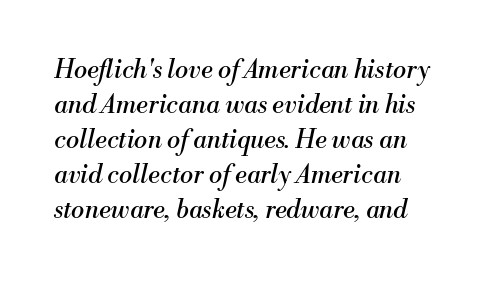
Q: Is the text bold? A: No.
Q: Is the text italic (slanted)? A: Yes, it leans right by about 13 degrees.
Q: Is the text underlined? A: No.
Q: Is the spacing between letters normal or unusually wide? A: Normal.
Q: Is the spacing between lines tight, normal or loose? A: Normal.
